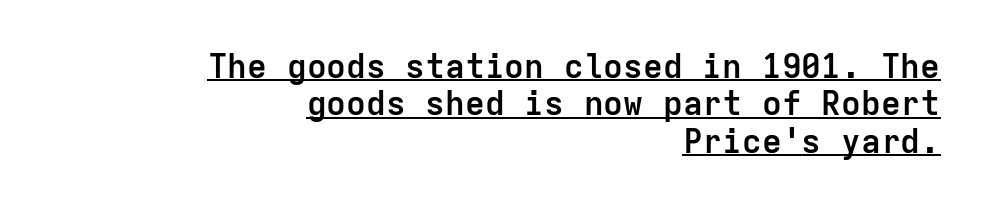
Q: Is the text bold? A: Yes.
Q: Is the text italic (slanted)? A: No, it is upright.
Q: Is the typeface a serif or a sans-serif typeface? A: Sans-serif.
Q: Is the text underlined? A: Yes.
Q: How is the paragraph aligned? A: Right-aligned.
Q: Is the spacing between letters normal or unusually wide? A: Normal.
Q: Is the spacing between lines tight, normal or loose? A: Tight.
Q: Width (condensed, normal, or wide)? A: Normal.
Q: Stroke contrast? A: Low.
Q: x-height? A: Medium.
Q: Monospaced? A: Yes.
